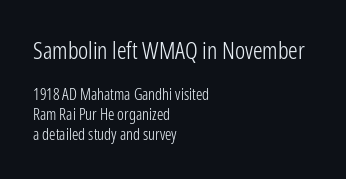
Q: Is the text bold? A: No.
Q: Is the text italic (slanted)? A: No, it is upright.
Q: Is the text underlined? A: No.
Q: How is the paragraph aligned? A: Left-aligned.
Q: Is the spacing between letters normal or unusually wide? A: Normal.
Q: Is the spacing between lines tight, normal or loose? A: Normal.
Q: Which block of text is set in a larger size, the first (top) or the second (bottom)? A: The first (top) one.
